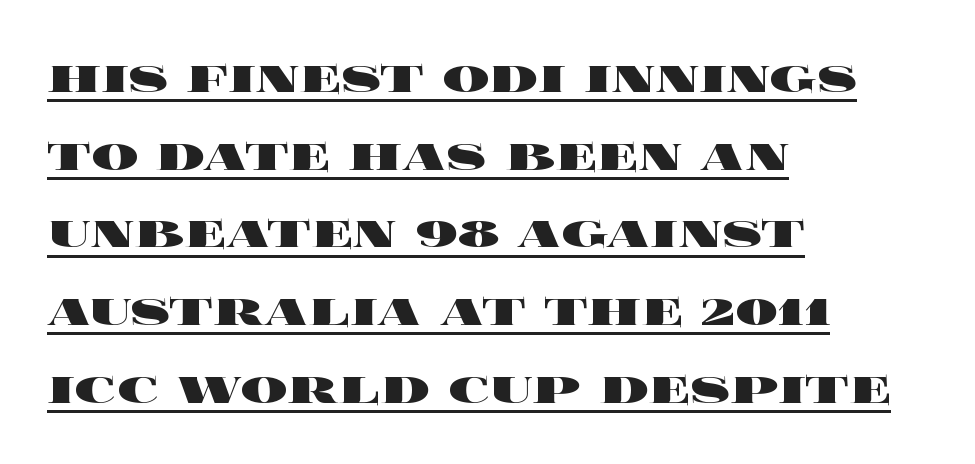
The image shows 58 px heavy, wide type, upright; set left-aligned, normal line spacing (1.34x), normal letter spacing, underlined; a large x-height.
